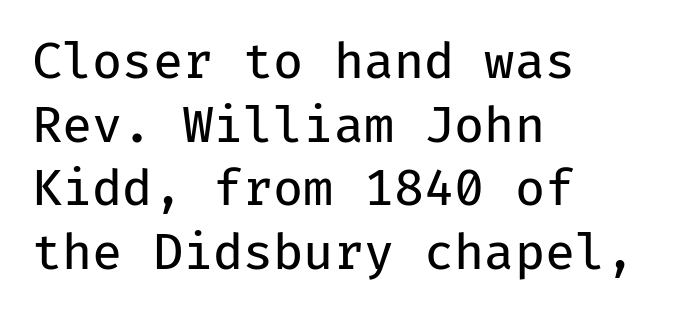
Q: Is the text bold? A: No.
Q: Is the text italic (slanted)? A: No, it is upright.
Q: Is the typeface a serif or a sans-serif typeface? A: Sans-serif.
Q: Is the text underlined? A: No.
Q: How is the paragraph aligned? A: Left-aligned.
Q: Is the spacing between letters normal or unusually wide? A: Normal.
Q: Is the spacing between lines tight, normal or loose? A: Normal.
Q: Width (condensed, normal, or wide)? A: Normal.
Q: Stroke contrast? A: Low.
Q: x-height? A: Medium.
Q: Monospaced? A: Yes.
